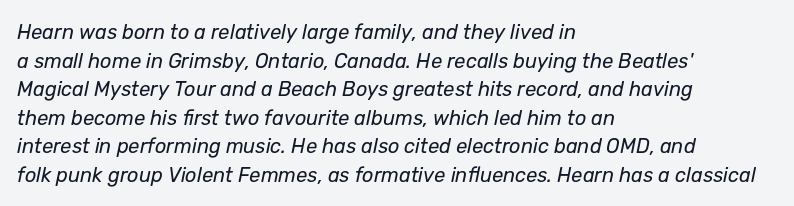
The image shows 20 px text type, italic (leaning right); set left-aligned, normal line spacing (1.43x), normal letter spacing, not underlined.
